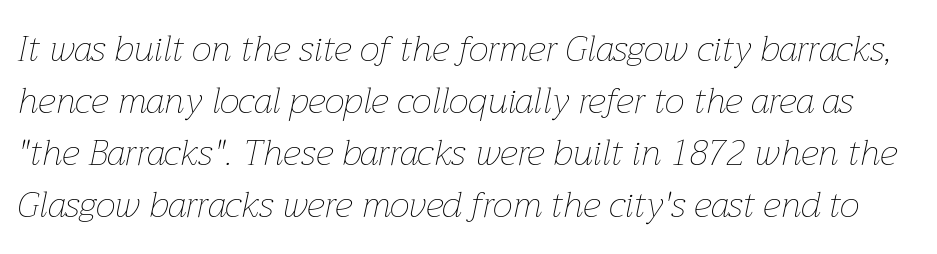
A normal amount of white space separates one row of letters from the next. This sample uses plain, unmodified letter spacing. Rule under the text: the space is simply empty. It's the slanting kind of type.
